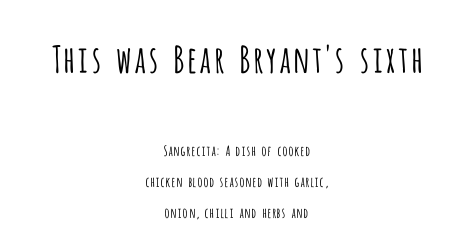
{"serif": "no", "italic": "no", "bold": "no", "weight": "light", "width": "condensed", "stroke_contrast": "low", "x_height": "large", "monospaced": "no", "underline": "no", "align": "center", "line_spacing": "loose", "line_spacing_ratio": 2.2, "letter_spacing": "normal", "letter_spacing_em": 0.0, "larger_block": "first", "size_ratio": 2.64, "glyph_px": 37}
